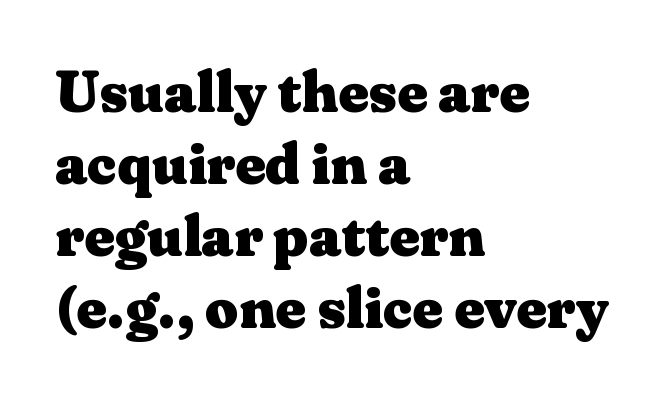
The image shows 58 px heavy, wide serif type, upright; set left-aligned, line spacing 1.24x, normal letter spacing, not underlined; medium stroke contrast and a medium x-height.
